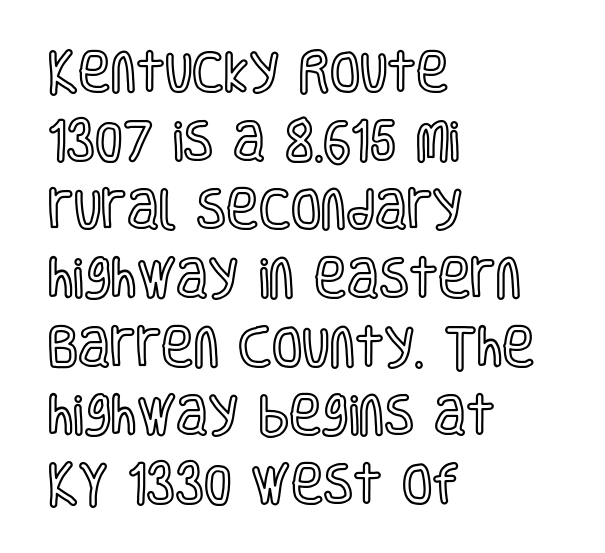
Q: Is the text italic (slanted)? A: No, it is upright.
Q: Is the text underlined? A: No.
Q: How is the paragraph aligned? A: Left-aligned.
Q: Is the spacing between letters normal or unusually wide? A: Normal.
Q: Is the spacing between lines tight, normal or loose? A: Normal.
Q: Width (condensed, normal, or wide)? A: Condensed.
Q: x-height? A: Large.
Q: Monospaced? A: No.
